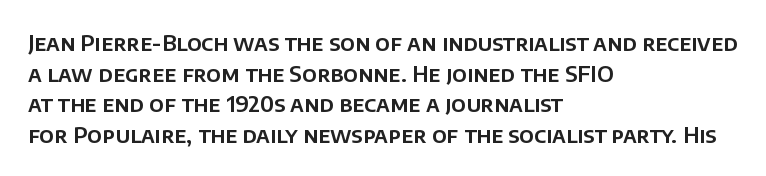
Q: Is the text italic (slanted)? A: No, it is upright.
Q: Is the text underlined? A: No.
Q: How is the paragraph aligned? A: Left-aligned.
Q: Is the spacing between letters normal or unusually wide? A: Normal.
Q: Is the spacing between lines tight, normal or loose? A: Normal.
